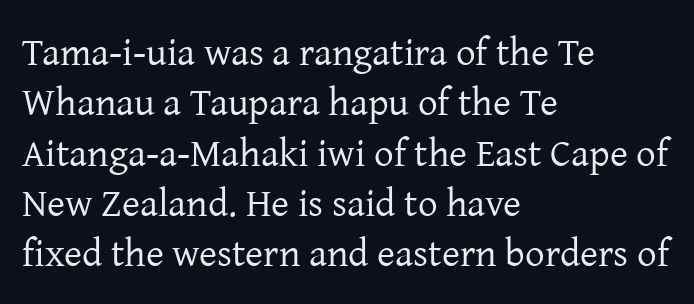
Q: Is the text bold? A: No.
Q: Is the text italic (slanted)? A: No, it is upright.
Q: Is the typeface a serif or a sans-serif typeface? A: Serif.
Q: Is the text underlined? A: No.
Q: How is the paragraph aligned? A: Left-aligned.
Q: Is the spacing between letters normal or unusually wide? A: Normal.
Q: Is the spacing between lines tight, normal or loose? A: Normal.
Q: Width (condensed, normal, or wide)? A: Normal.
Q: Stroke contrast? A: Low.
Q: x-height? A: Medium.
Q: Monospaced? A: No.
